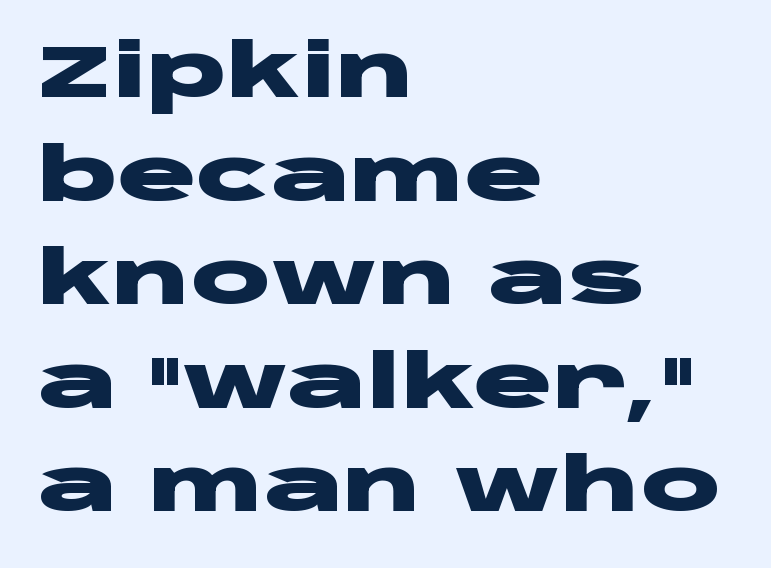
All the whitespace from short lines collects on the right. Is the letter spacing exaggerated? No — it looks like the ordinary default. Words float on clear page, feet unadorned. How heavy is the stroke? Heavy — this is a bold.
